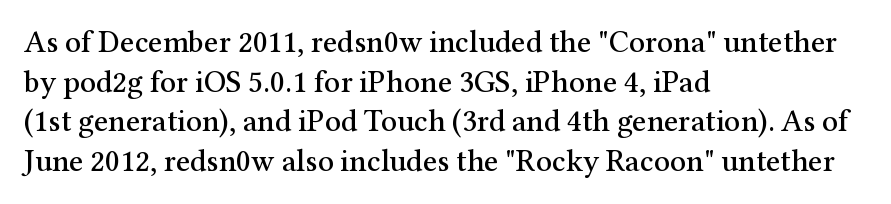
The image shows 31 px serif type, upright; set left-aligned, normal line spacing (1.28x), normal letter spacing, not underlined; medium stroke contrast and a medium x-height.
